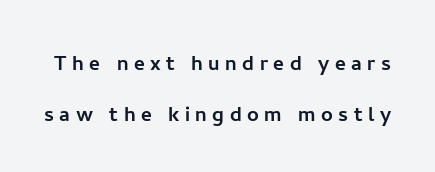
{"italic": "no", "underline": "no", "line_spacing": "loose", "line_spacing_ratio": 1.98, "letter_spacing": "wide", "letter_spacing_em": 0.21, "glyph_px": 26}
